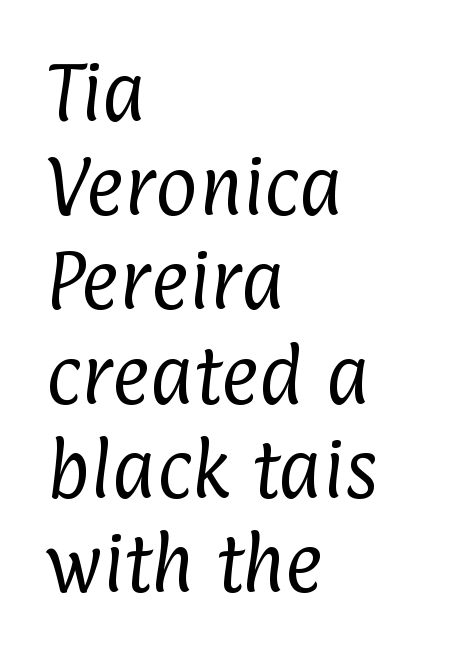
The gap between lines stays unmarked. Stroke thickness stays within the range of a standard reading face or lighter. Unlike a traditional serif, this face leaves its strokes unadorned. The passage shown is typed in a proportional face where columns would drift. Glyph-to-glyph distance matches everyday printed text.
